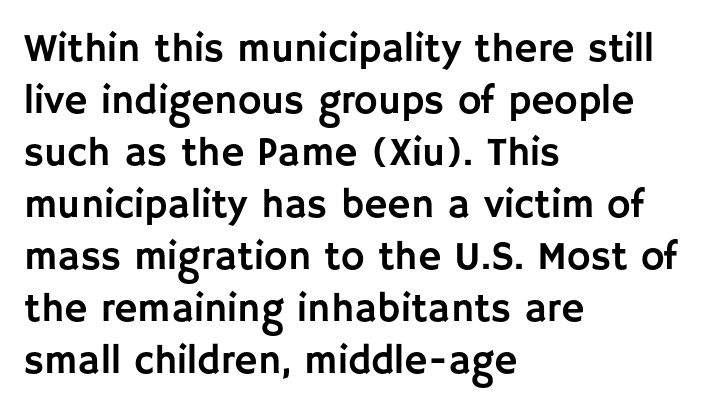
What stands out about the letter spacing? Nothing — it is the standard amount. Proportional: the letters do not fall into vertical columns. Letters rest on an invisible, unmarked baseline. These lines stack with their left ends in a neat column. No italicization has been applied; the sample stays upright. Note: no serifs on the glyphs.
